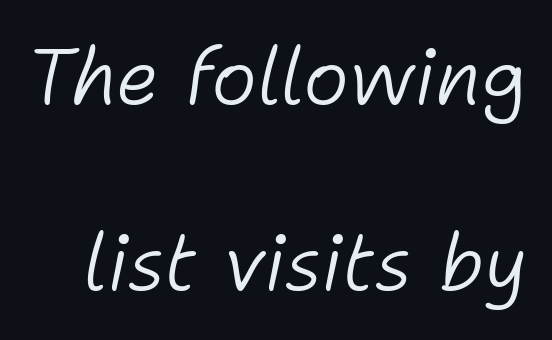
The image shows 78 px light type, italic (leaning right); set loose line spacing (2.39x), normal letter spacing, not underlined; low stroke contrast and a medium x-height.
